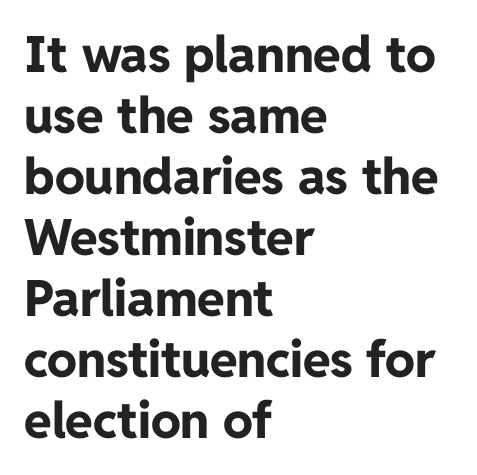
Beneath every word, the page is bare. Look at the bottom of the vertical strokes: they stop flat, with no serifs. The typography opts for an upright posture over an oblique one. Note the varied advance widths — an 'i' is clearly narrower than an 'm'. In CSS terms this would be text-align: left.
